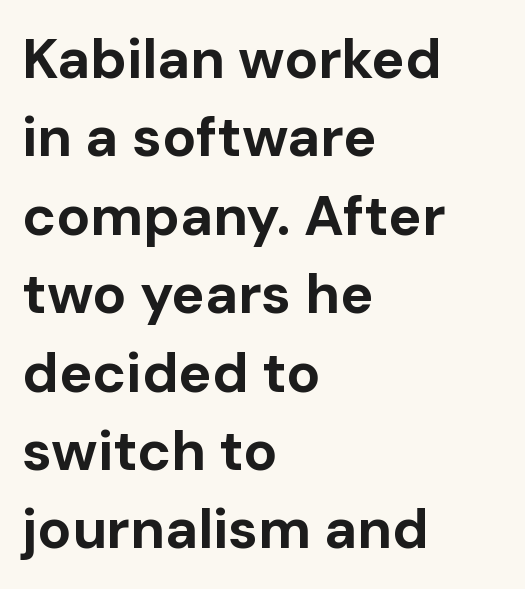
The image shows 56 px bold sans-serif type, upright; set left-aligned, normal line spacing (1.4x), normal letter spacing, not underlined; low stroke contrast and a medium x-height.
